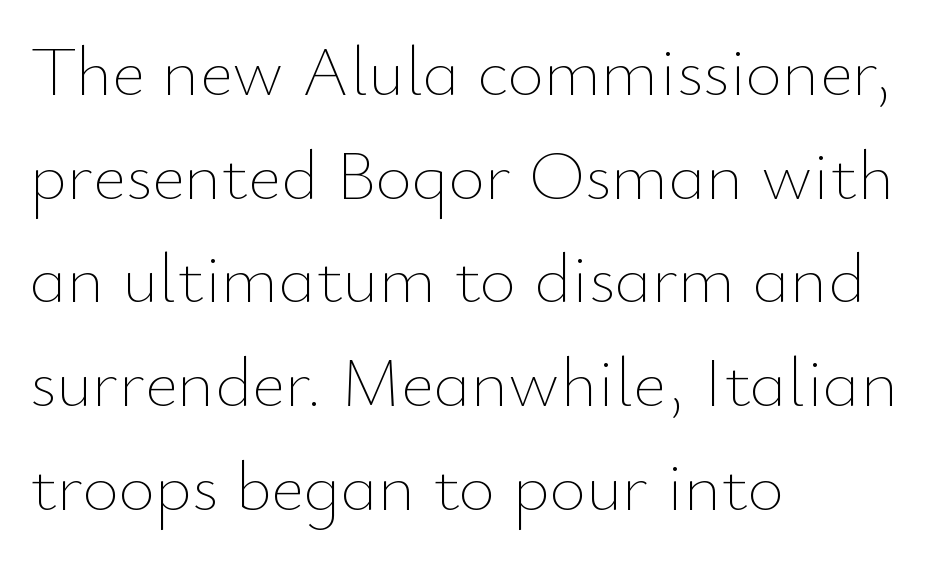
The image shows 71 px thin type, upright; set left-aligned, normal line spacing (1.46x), normal letter spacing, not underlined; low stroke contrast and a small x-height.
